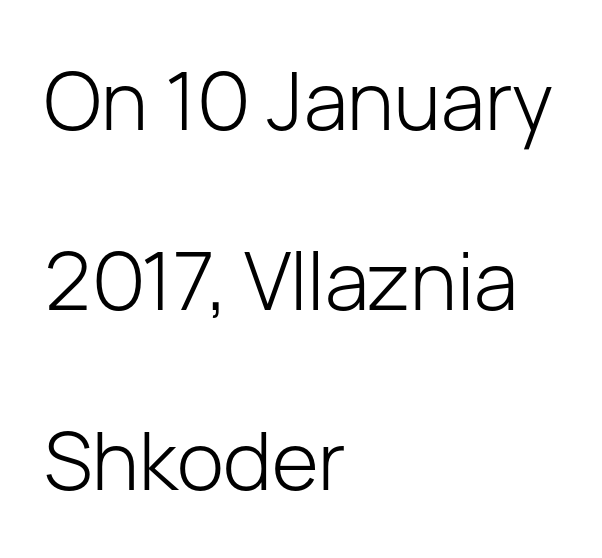
{"serif": "no", "italic": "no", "bold": "no", "weight": "light", "width": "normal", "stroke_contrast": "low", "x_height": "medium", "monospaced": "no", "underline": "no", "align": "left", "line_spacing": "loose", "line_spacing_ratio": 2.25, "letter_spacing": "normal", "letter_spacing_em": 0.0, "glyph_px": 80}
